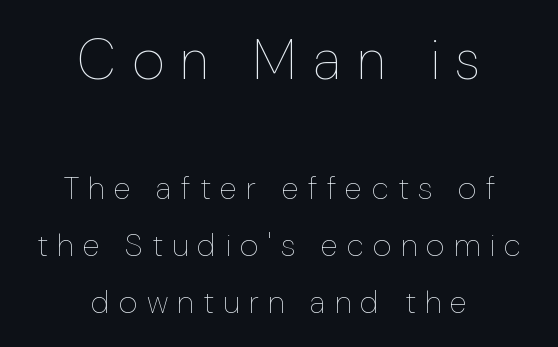
The image shows 56 px thin type, upright; set centered, line spacing 1.78x, unusually wide letter spacing (+0.29 em), not underlined; the first (top) block is 1.75x larger; low stroke contrast and a medium x-height.
